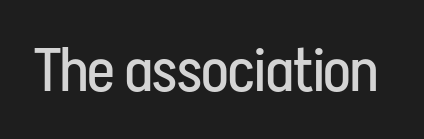
Q: Is the text bold? A: No.
Q: Is the text italic (slanted)? A: No, it is upright.
Q: Is the typeface a serif or a sans-serif typeface? A: Sans-serif.
Q: Is the text underlined? A: No.
Q: Is the spacing between letters normal or unusually wide? A: Normal.
Q: Width (condensed, normal, or wide)? A: Condensed.
Q: Stroke contrast? A: Low.
Q: x-height? A: Medium.
Q: Monospaced? A: No.
